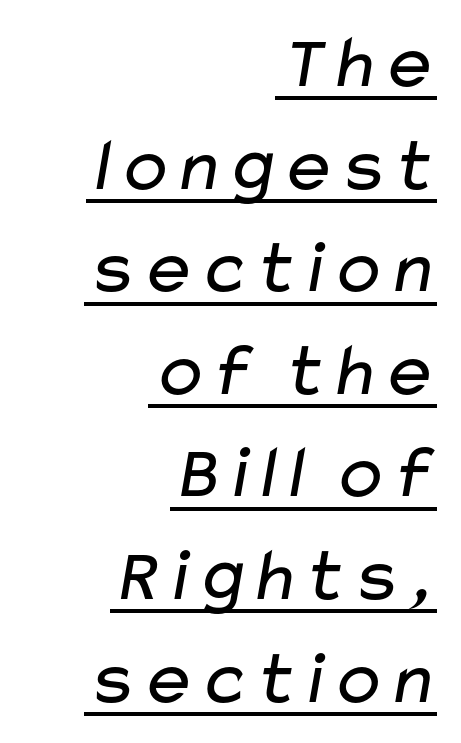
Grotesque or geometric, the face here clearly has no serifs. Typeset ragged left — the right edge is the straight one. The weight tops out at a normal text grade. Notice how descenders clear the ascenders below comfortably — that's standard leading. These lines are rendered in a variable-pitch font.
